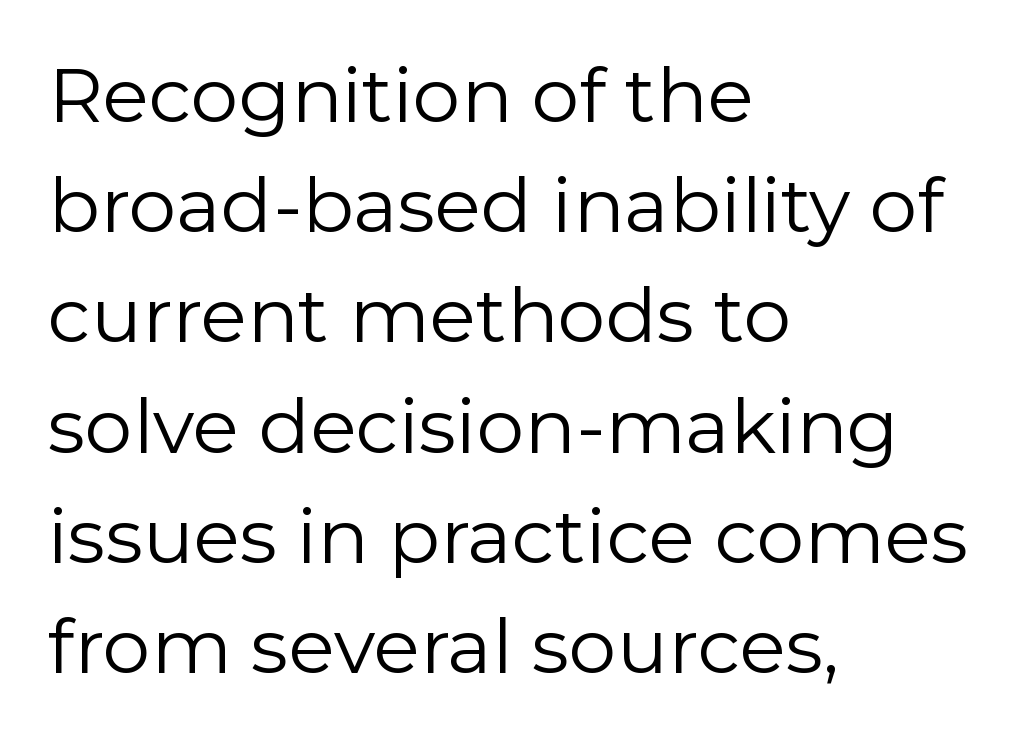
The image shows 76 px regular-weight sans-serif type, upright; set left-aligned, normal line spacing (1.45x), normal letter spacing, not underlined; low stroke contrast and a medium x-height.
